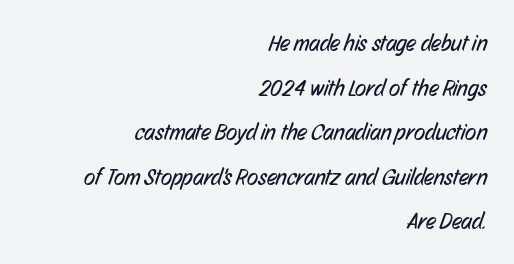
The image shows 23 px text type; set right-aligned, loose line spacing (1.94x), normal letter spacing, not underlined.
